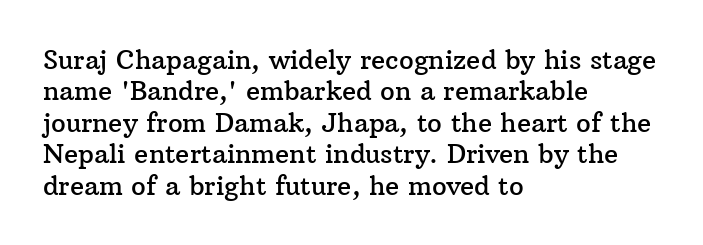
{"italic": "no", "underline": "no", "align": "left", "line_spacing_ratio": 1.21, "letter_spacing": "normal", "letter_spacing_em": 0.0, "glyph_px": 26}
